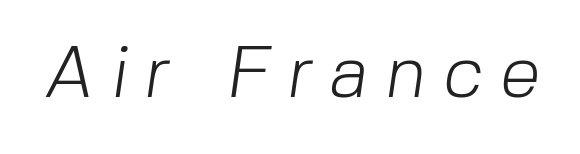
{"serif": "no", "bold": "no", "weight": "light", "width": "normal", "stroke_contrast": "low", "x_height": "medium", "monospaced": "no", "underline": "no", "letter_spacing": "wide", "letter_spacing_em": 0.24, "glyph_px": 73}
